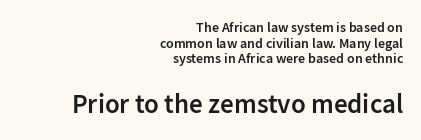
Size hierarchy here favors the trailing block over the leading one. Each row of text sits above clean, open space. Honestly, the rows look squashed on top of each other. Short and long lines alike share a common ending point at right. Heft: intermediate — a semibold. Words appear dense and cohesive because spacing is normal.
